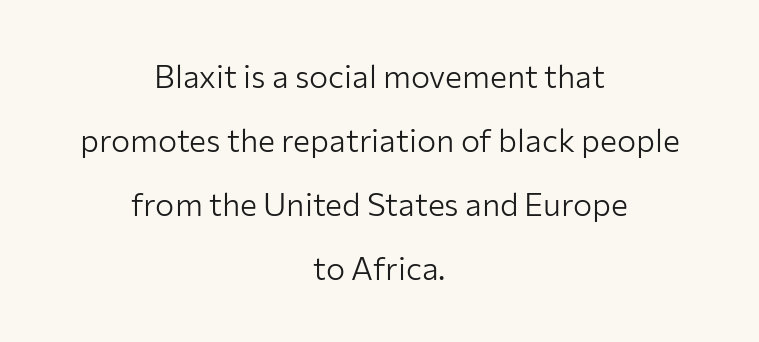
The type family on display is of the sans-serif kind. Descender tails drop into unmarked territory. Unlike italic type, these characters show no tilt at all. These lines stack symmetrically, like a column narrowing and widening about its center.
